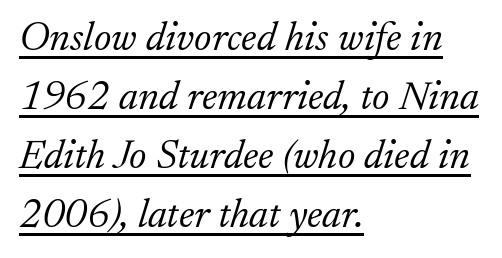
Q: Is the text bold? A: No.
Q: Is the text italic (slanted)? A: Yes, it leans right by about 17 degrees.
Q: Is the typeface a serif or a sans-serif typeface? A: Serif.
Q: Is the text underlined? A: Yes.
Q: How is the paragraph aligned? A: Left-aligned.
Q: Is the spacing between letters normal or unusually wide? A: Normal.
Q: Is the spacing between lines tight, normal or loose? A: Normal.
Q: Width (condensed, normal, or wide)? A: Normal.
Q: Stroke contrast? A: Low.
Q: x-height? A: Small.
Q: Monospaced? A: No.
